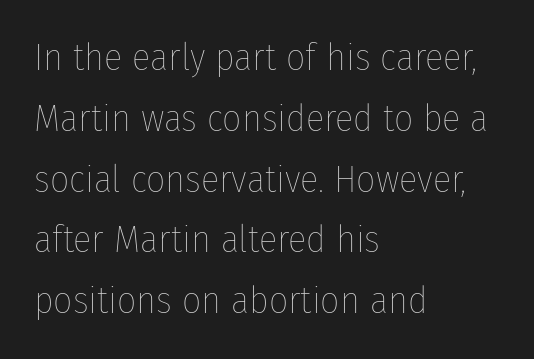
The image shows 38 px thin, condensed type, upright; set left-aligned, normal line spacing (1.6x), normal letter spacing, not underlined; low stroke contrast and a medium x-height.
